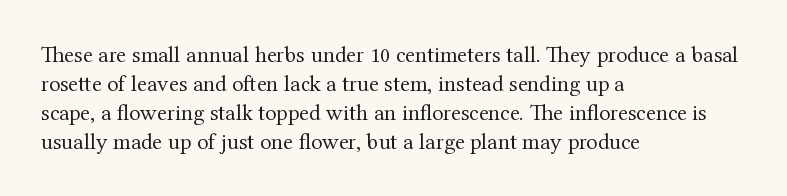
A typesetter would call this zero additional tracking. If you drew a line through each stem, it would be perfectly vertical. This block has exactly the height ordinary leading produces. Teacher's note: observe the even left margin — that is flush-left alignment. The area under the type is left untouched. This is not heavy type; no bold has been used.
